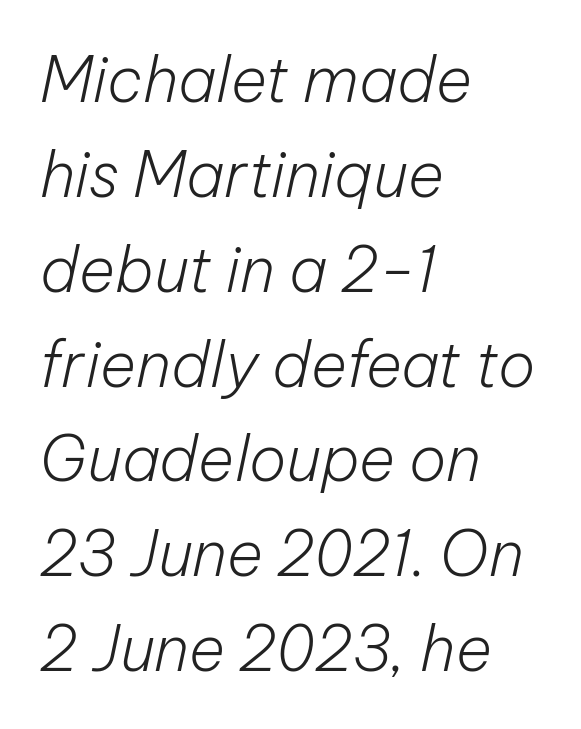
Q: Is the text bold? A: No.
Q: Is the text italic (slanted)? A: Yes, it leans right by about 12 degrees.
Q: Is the text underlined? A: No.
Q: How is the paragraph aligned? A: Left-aligned.
Q: Is the spacing between letters normal or unusually wide? A: Normal.
Q: Is the spacing between lines tight, normal or loose? A: Normal.
Q: Width (condensed, normal, or wide)? A: Normal.
Q: Stroke contrast? A: Low.
Q: x-height? A: Medium.
Q: Monospaced? A: No.
